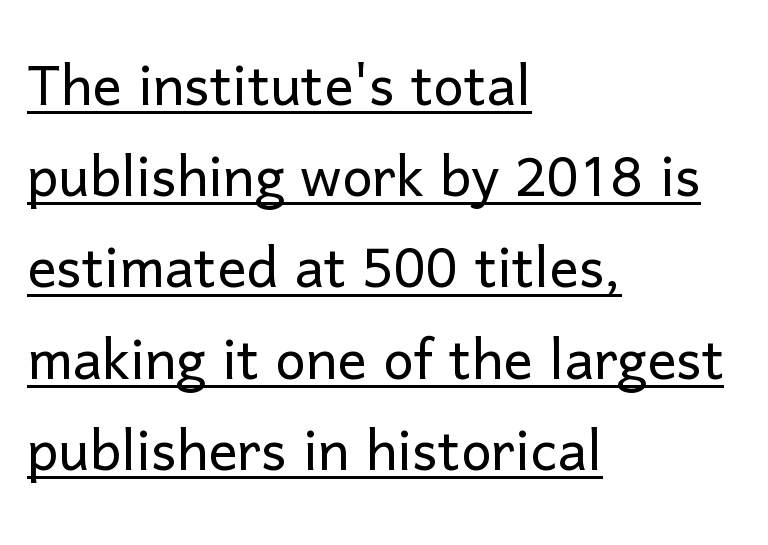
The image shows 73 px light sans-serif type, upright; set left-aligned, normal line spacing (1.25x), normal letter spacing, underlined; low stroke contrast and a medium x-height.
